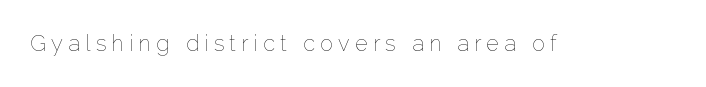
Q: Is the text bold? A: No.
Q: Is the text italic (slanted)? A: No, it is upright.
Q: Is the text underlined? A: No.
Q: Is the spacing between letters normal or unusually wide? A: Unusually wide.
